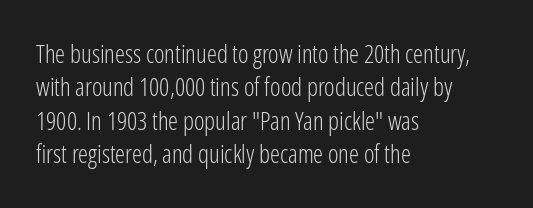
The image shows 25 px text type, upright; set left-aligned, normal line spacing (1.34x), normal letter spacing, not underlined.
